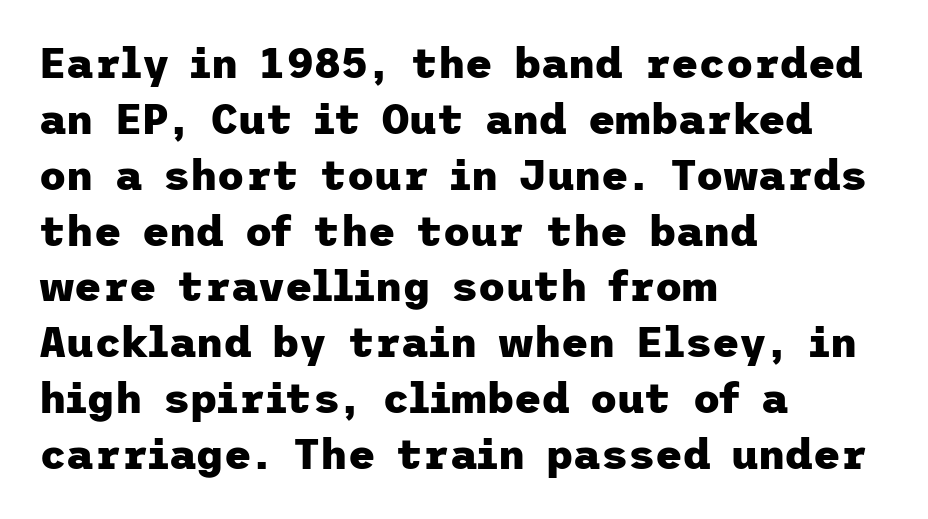
{"serif": "no", "italic": "no", "bold": "yes", "weight": "heavy", "width": "normal", "stroke_contrast": "low", "x_height": "medium", "underline": "no", "align": "left", "line_spacing": "normal", "line_spacing_ratio": 1.33, "letter_spacing": "normal", "letter_spacing_em": 0.0, "glyph_px": 42}
